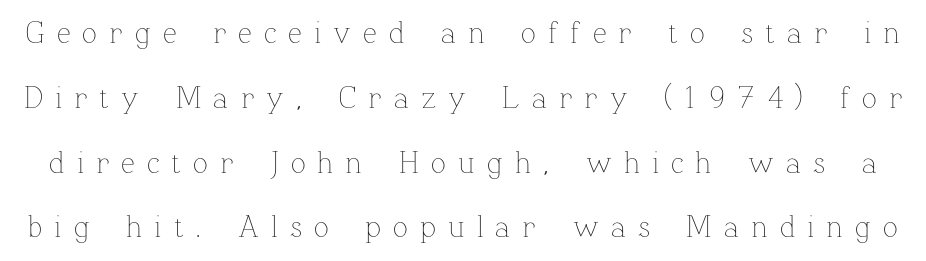
Notice how the stems are strictly vertical — no italics here. Compared with typical body copy, the letter spacing here is much looser. Line spacing here is loose. Varying glyph widths throughout — classic text-font behaviour. Just letters on the line, the space beneath them empty. The letters look calm and open, with moderate or lighter stems.
